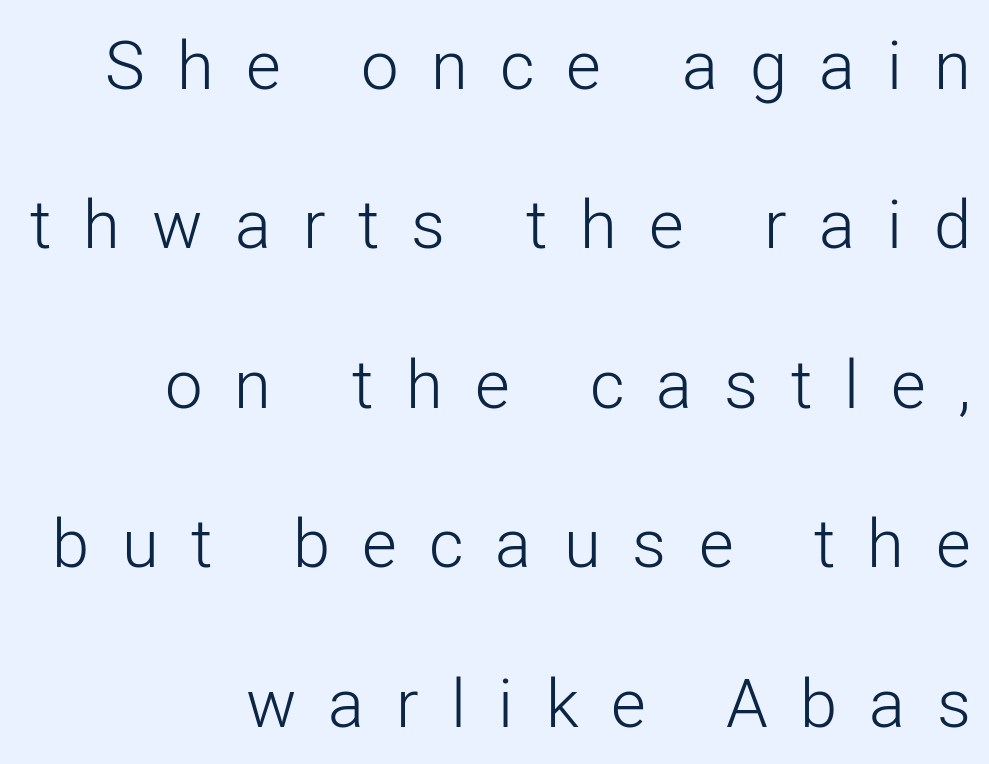
Honestly, the letter spacing is so wide it's the main thing you notice. The letters advance in unequal steps, a hallmark of proportional type. In terms of posture, this sample is upright. The passage is arranged like a letterhead date or caption credit — flush right.
